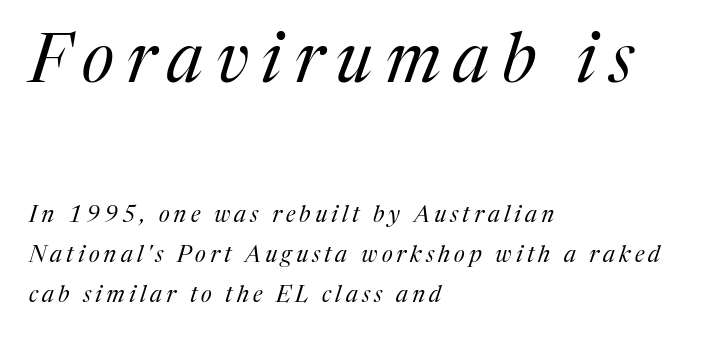
The typography opts for an oblique posture over an upright one. No extra ink here — the face is not bold. The passage shown begins with its larger block and ends with its smaller one. Examine the stroke ends and you'll spot serifs. Alignment: flush left.
